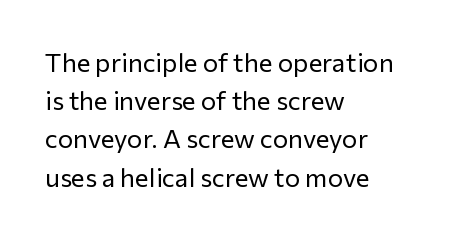
Q: Is the text bold? A: No.
Q: Is the text italic (slanted)? A: No, it is upright.
Q: Is the text underlined? A: No.
Q: How is the paragraph aligned? A: Left-aligned.
Q: Is the spacing between letters normal or unusually wide? A: Normal.
Q: Is the spacing between lines tight, normal or loose? A: Normal.
